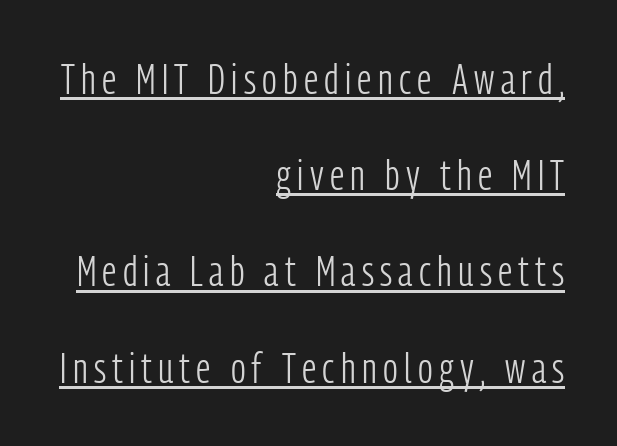
Q: Is the text bold? A: No.
Q: Is the text italic (slanted)? A: No, it is upright.
Q: Is the typeface a serif or a sans-serif typeface? A: Sans-serif.
Q: Is the text underlined? A: Yes.
Q: How is the paragraph aligned? A: Right-aligned.
Q: Is the spacing between lines tight, normal or loose? A: Loose.
Q: Width (condensed, normal, or wide)? A: Condensed.
Q: Stroke contrast? A: Low.
Q: x-height? A: Medium.
Q: Monospaced? A: No.
